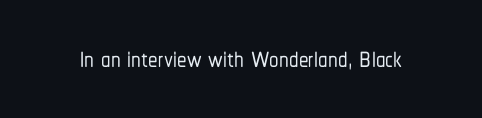
Q: Is the text italic (slanted)? A: No, it is upright.
Q: Is the typeface a serif or a sans-serif typeface? A: Sans-serif.
Q: Is the text underlined? A: No.
Q: Is the spacing between letters normal or unusually wide? A: Normal.
Q: Width (condensed, normal, or wide)? A: Condensed.
Q: Stroke contrast? A: Low.
Q: x-height? A: Medium.
Q: Monospaced? A: No.
